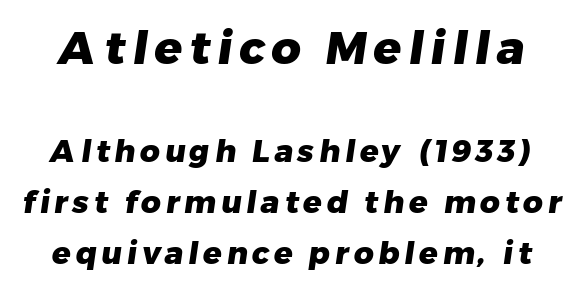
Q: Is the text bold? A: Yes.
Q: Is the typeface a serif or a sans-serif typeface? A: Sans-serif.
Q: Is the text underlined? A: No.
Q: Is the spacing between lines tight, normal or loose? A: Normal.
Q: Which block of text is set in a larger size, the first (top) or the second (bottom)? A: The first (top) one.
Q: Width (condensed, normal, or wide)? A: Normal.
Q: Stroke contrast? A: Low.
Q: x-height? A: Medium.
Q: Monospaced? A: No.
